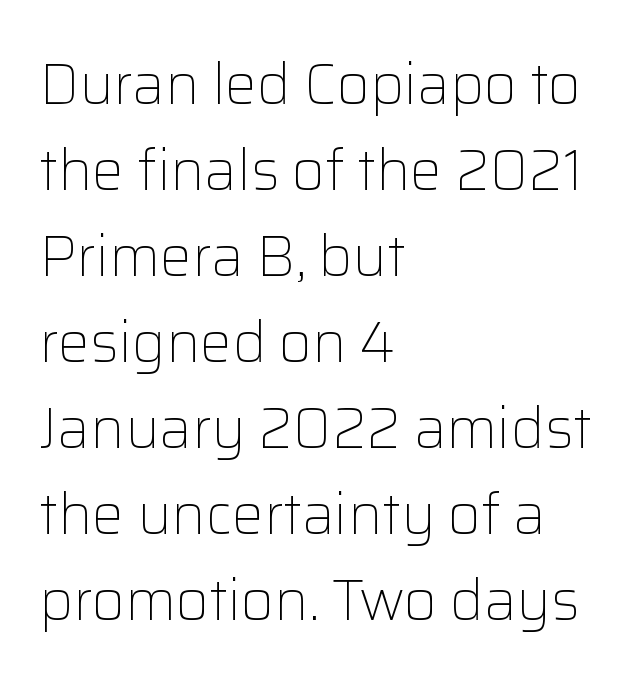
The image shows 57 px light sans-serif type, upright; set left-aligned, normal line spacing (1.51x), normal letter spacing, not underlined; low stroke contrast and a medium x-height.
